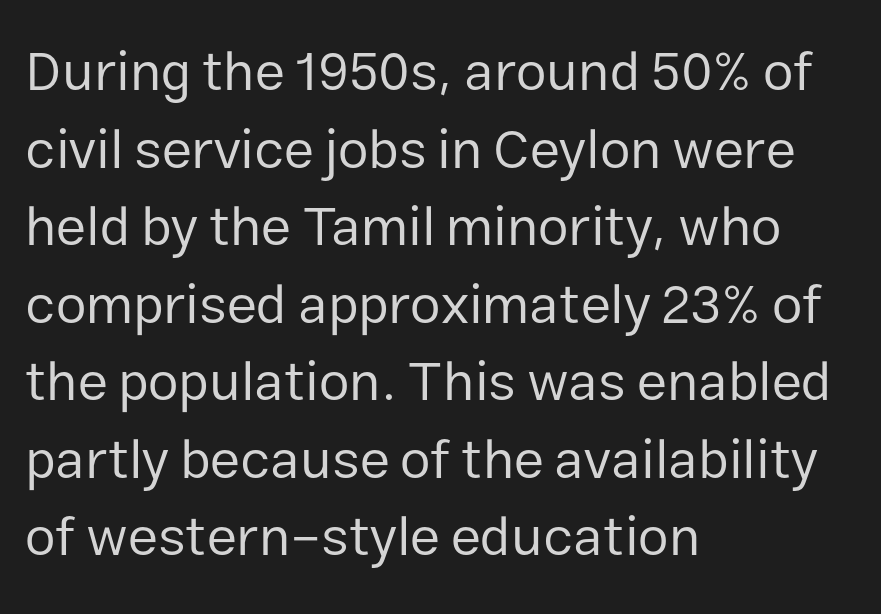
Q: Is the text bold? A: No.
Q: Is the text italic (slanted)? A: No, it is upright.
Q: Is the typeface a serif or a sans-serif typeface? A: Sans-serif.
Q: Is the text underlined? A: No.
Q: How is the paragraph aligned? A: Left-aligned.
Q: Is the spacing between letters normal or unusually wide? A: Normal.
Q: Is the spacing between lines tight, normal or loose? A: Normal.
Q: Width (condensed, normal, or wide)? A: Normal.
Q: Stroke contrast? A: Low.
Q: x-height? A: Medium.
Q: Monospaced? A: No.
